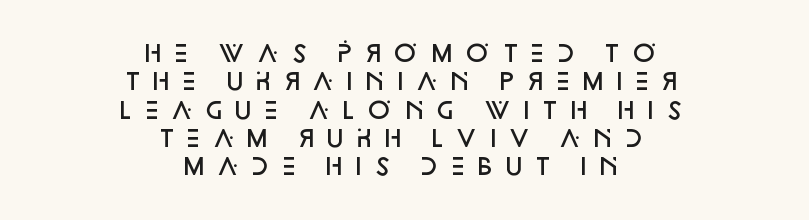
{"italic": "no", "bold": "semi", "underline": "no", "align": "center", "line_spacing_ratio": 1.23, "letter_spacing": "wide", "letter_spacing_em": 0.31, "glyph_px": 23}
